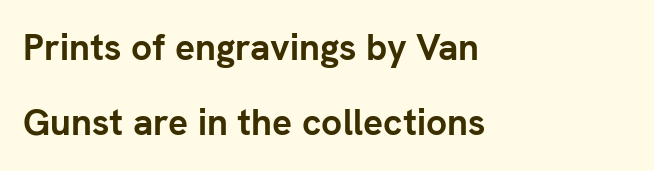
The image shows 37 px semibold sans-serif type, upright; set left-aligned, loose line spacing (2.04x), normal letter spacing, not underlined; low stroke contrast and a medium x-height.
